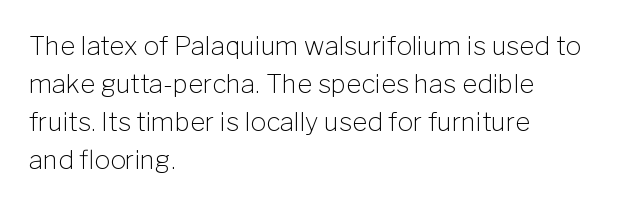
{"italic": "no", "bold": "no", "underline": "no", "align": "left", "line_spacing": "normal", "line_spacing_ratio": 1.46, "letter_spacing": "normal", "letter_spacing_em": 0.0, "glyph_px": 26}
